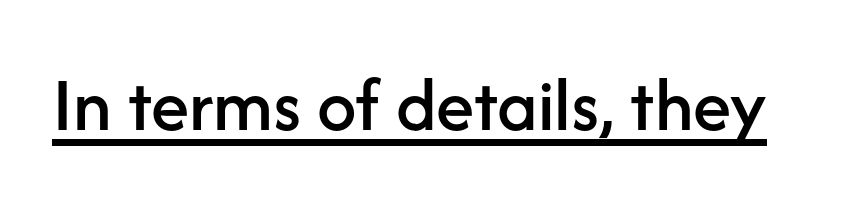
Q: Is the text italic (slanted)? A: No, it is upright.
Q: Is the typeface a serif or a sans-serif typeface? A: Sans-serif.
Q: Is the text underlined? A: Yes.
Q: Is the spacing between letters normal or unusually wide? A: Normal.
Q: Width (condensed, normal, or wide)? A: Normal.
Q: Stroke contrast? A: Low.
Q: x-height? A: Medium.
Q: Monospaced? A: No.
